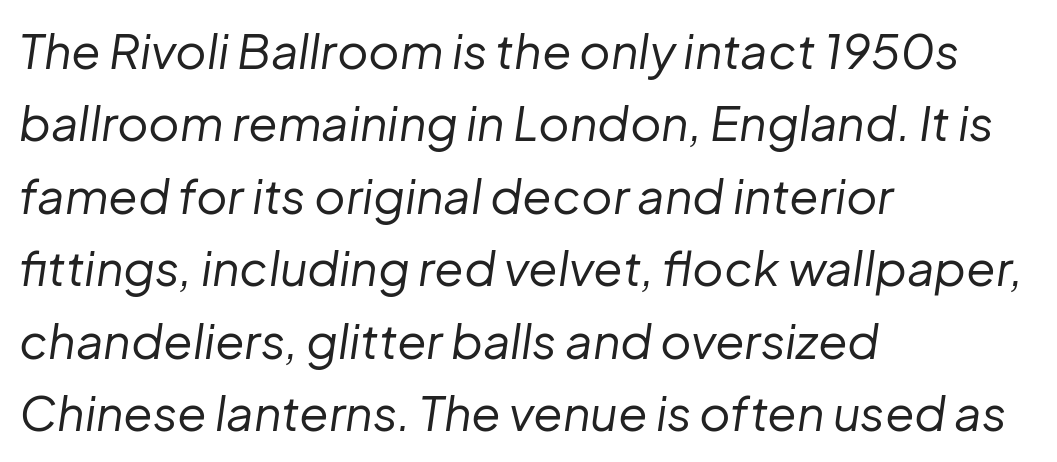
Q: Is the text bold? A: No.
Q: Is the text italic (slanted)? A: Yes, it leans right by about 8 degrees.
Q: Is the text underlined? A: No.
Q: How is the paragraph aligned? A: Left-aligned.
Q: Is the spacing between letters normal or unusually wide? A: Normal.
Q: Is the spacing between lines tight, normal or loose? A: Normal.
Q: Width (condensed, normal, or wide)? A: Normal.
Q: Stroke contrast? A: Low.
Q: x-height? A: Medium.
Q: Monospaced? A: No.
